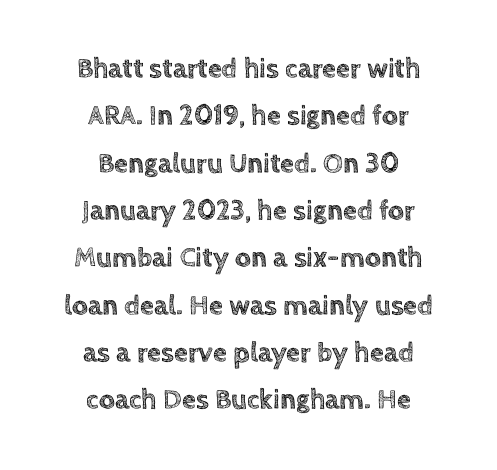
{"italic": "no", "width": "normal", "x_height": "large", "monospaced": "no", "underline": "no", "align": "center", "line_spacing": "normal", "line_spacing_ratio": 1.69, "letter_spacing": "normal", "letter_spacing_em": 0.0, "glyph_px": 28}
